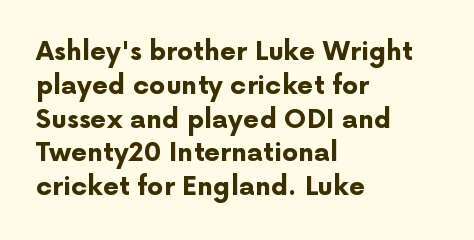
The image shows 26 px bold type, upright; set left-aligned, normal line spacing (1.3x), normal letter spacing, not underlined.
